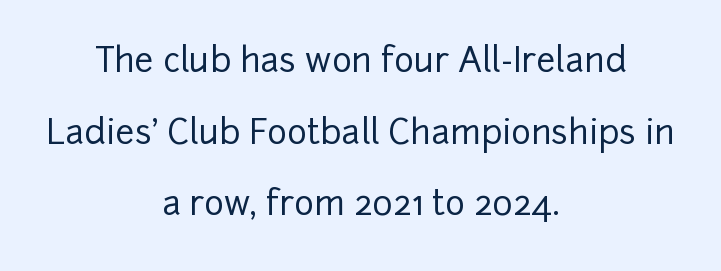
Short and long lines alike share a common midpoint. Letters rest on an invisible, unmarked baseline. Style check: upright. Looks like regular typesetting: each glyph gets only the width it needs. Between one letter and the next there's only the usual sliver of space.
